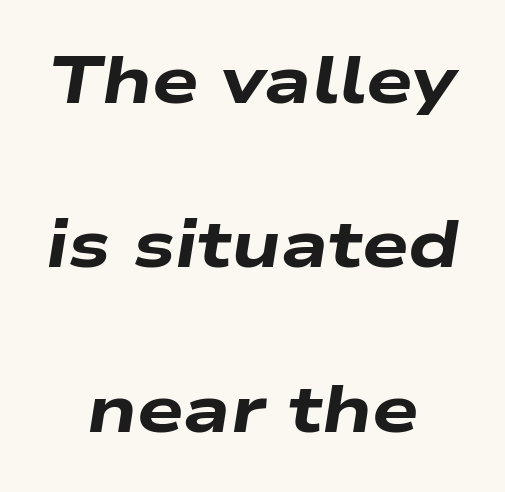
{"italic": "yes", "lean": "right", "slant_degrees": 9, "bold": "yes", "weight": "heavy", "width": "wide", "stroke_contrast": "low", "x_height": "medium", "monospaced": "no", "underline": "no", "align": "center", "line_spacing": "loose", "line_spacing_ratio": 2.49, "letter_spacing": "normal", "letter_spacing_em": 0.0, "glyph_px": 66}
